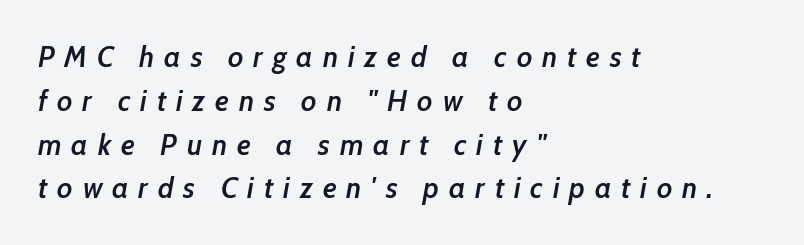
The image shows 30 px semibold, condensed type, italic (leaning right); set left-aligned, normal line spacing (1.46x), unusually wide letter spacing (+0.33 em), not underlined; low stroke contrast and a medium x-height.
